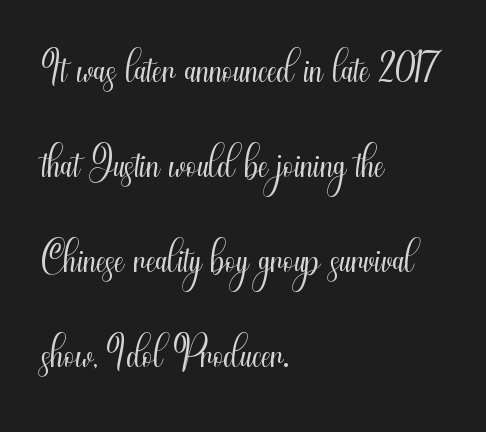
Q: Is the text bold? A: No.
Q: Is the text italic (slanted)? A: Yes.
Q: Is the typeface a serif or a sans-serif typeface? A: Sans-serif.
Q: Is the text underlined? A: No.
Q: How is the paragraph aligned? A: Left-aligned.
Q: Is the spacing between letters normal or unusually wide? A: Normal.
Q: Is the spacing between lines tight, normal or loose? A: Normal.
Q: Width (condensed, normal, or wide)? A: Condensed.
Q: Stroke contrast? A: Medium.
Q: x-height? A: Small.
Q: Monospaced? A: No.
